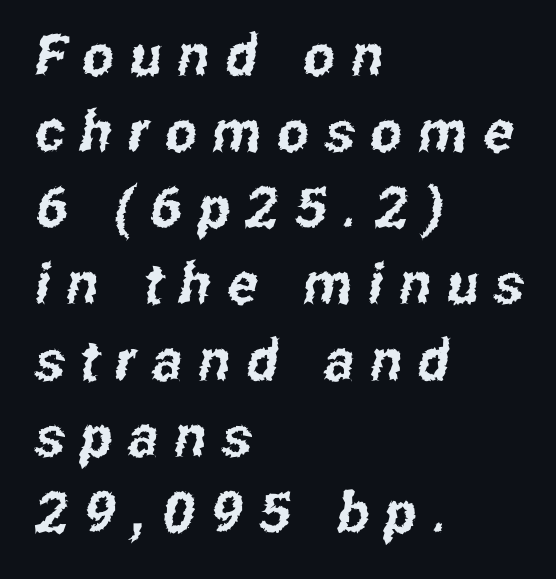
The image shows 56 px condensed sans-serif type; set left-aligned, normal line spacing (1.36x), unusually wide letter spacing (+0.29 em), not underlined; low stroke contrast and a medium x-height.
